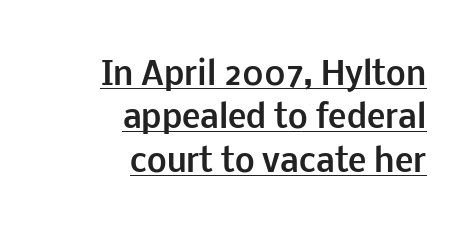
The image shows 31 px bold sans-serif type, upright; set right-aligned, normal line spacing (1.4x), normal letter spacing, underlined; low stroke contrast and a medium x-height.
